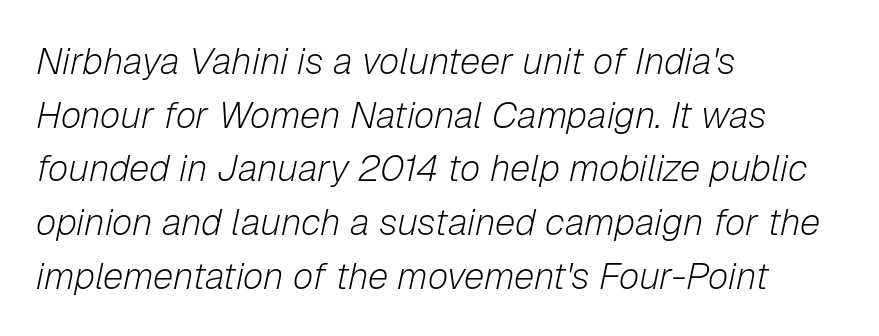
A quiet, ordinary-to-light weight characterises the typeface. Notice how descenders clear the ascenders below comfortably — that's standard leading. A typesetter would call this zero additional tracking. Compared with a centered layout, this one pins lines to the left instead. The zone under the glyphs is completely vacant. It's the slanting kind of type.
